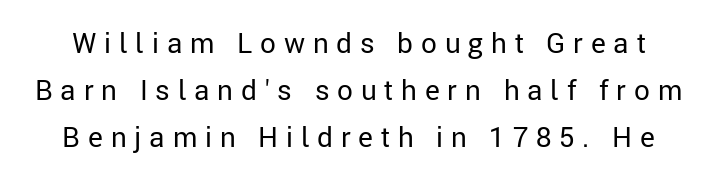
The image shows 28 px regular-weight sans-serif type, upright; set normal line spacing (1.67x), unusually wide letter spacing (+0.28 em), not underlined; low stroke contrast and a medium x-height.
